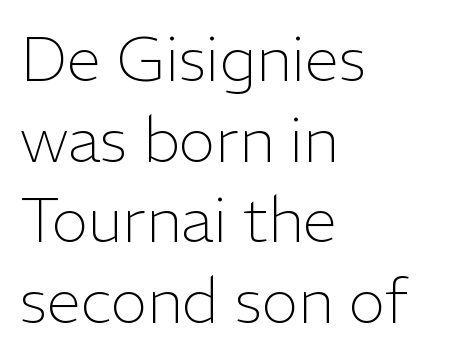
Is this a fixed-width face? No — the glyphs have proportional, varying widths. The rows are spaced the way most documents space them. The rag falls on the right side of this text block. The letterforms sit at book weight or below.
